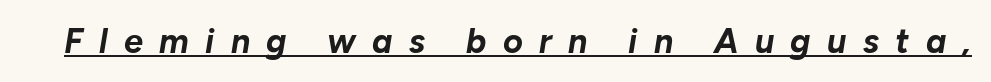
The image shows 34 px bold type, italic (leaning right); set unusually wide letter spacing (+0.48 em), underlined; low stroke contrast and a medium x-height.
